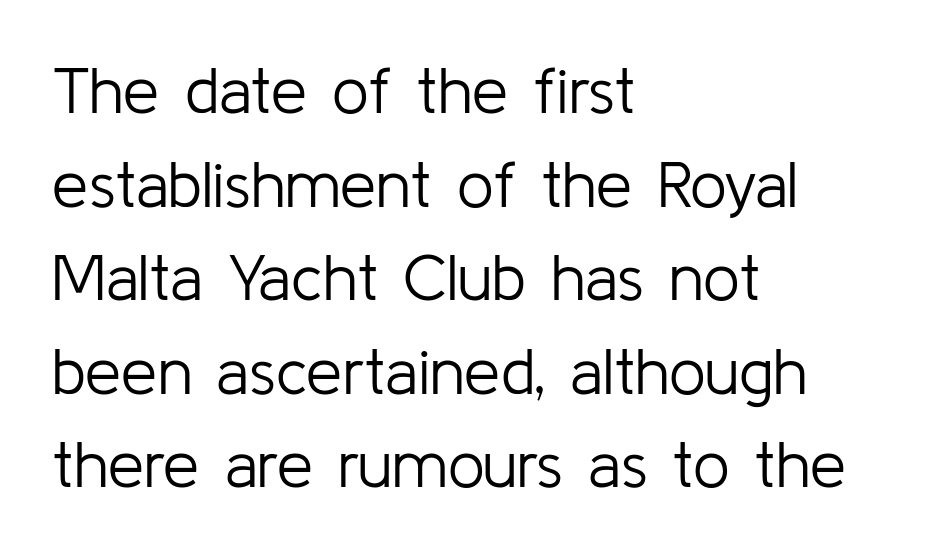
The image shows 65 px light sans-serif type, upright; set left-aligned, normal line spacing (1.44x), normal letter spacing, not underlined; low stroke contrast and a medium x-height.
